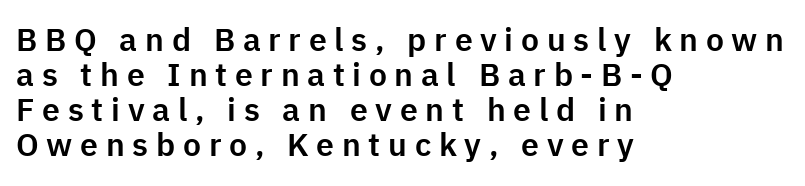
{"serif": "no", "italic": "no", "width": "normal", "stroke_contrast": "low", "x_height": "medium", "monospaced": "no", "underline": "no", "align": "left", "line_spacing": "tight", "line_spacing_ratio": 1.09, "letter_spacing": "wide", "letter_spacing_em": 0.24, "glyph_px": 32}
